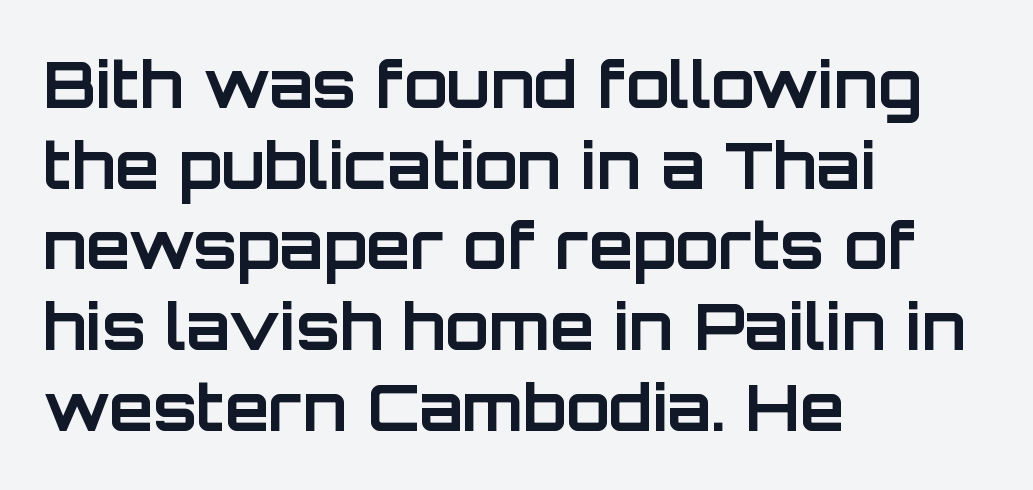
Italic: no, the glyphs are upright roman. Where is the straight margin? On the left. Notice how thick the strokes are: this is what a full bold looks like. The face used here is proportionally spaced, like ordinary book or web type. The baseline area is clear. The rows are spaced the way most documents space them.
